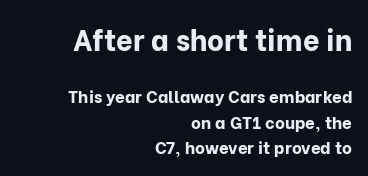
Q: Is the text bold? A: Yes.
Q: Is the text italic (slanted)? A: No, it is upright.
Q: Is the typeface a serif or a sans-serif typeface? A: Sans-serif.
Q: Is the text underlined? A: No.
Q: How is the paragraph aligned? A: Right-aligned.
Q: Is the spacing between letters normal or unusually wide? A: Normal.
Q: Is the spacing between lines tight, normal or loose? A: Normal.
Q: Which block of text is set in a larger size, the first (top) or the second (bottom)? A: The first (top) one.
Q: Width (condensed, normal, or wide)? A: Normal.
Q: Stroke contrast? A: Low.
Q: x-height? A: Medium.
Q: Monospaced? A: No.
